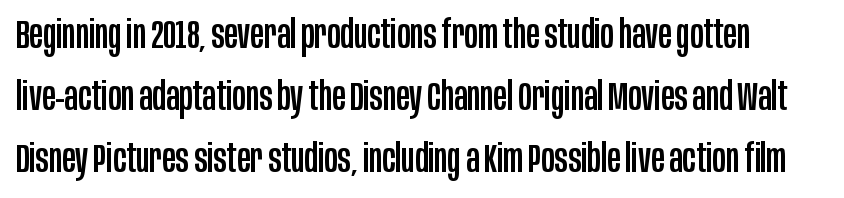
Q: Is the text italic (slanted)? A: No, it is upright.
Q: Is the typeface a serif or a sans-serif typeface? A: Sans-serif.
Q: Is the text underlined? A: No.
Q: Is the spacing between letters normal or unusually wide? A: Normal.
Q: Is the spacing between lines tight, normal or loose? A: Normal.
Q: Width (condensed, normal, or wide)? A: Condensed.
Q: Stroke contrast? A: Low.
Q: x-height? A: Large.
Q: Monospaced? A: No.
